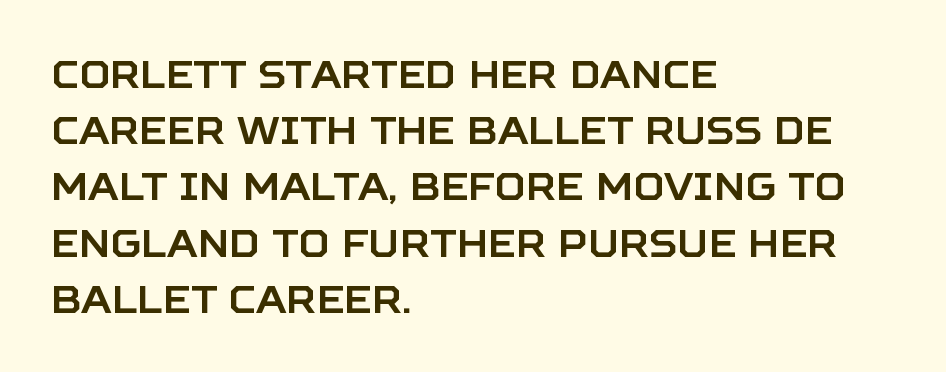
The image shows 38 px sans-serif type, upright; set left-aligned, normal line spacing (1.48x), normal letter spacing, not underlined; low stroke contrast and a large x-height.
